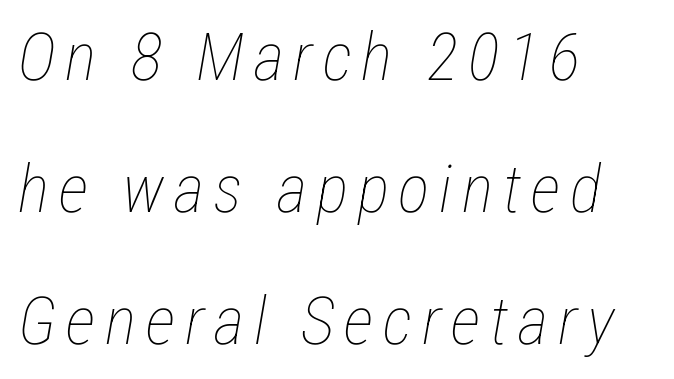
Q: Is the text bold? A: No.
Q: Is the text italic (slanted)? A: Yes, it leans right by about 12 degrees.
Q: Is the text underlined? A: No.
Q: How is the paragraph aligned? A: Left-aligned.
Q: Is the spacing between lines tight, normal or loose? A: Loose.
Q: Width (condensed, normal, or wide)? A: Condensed.
Q: Stroke contrast? A: Low.
Q: x-height? A: Medium.
Q: Monospaced? A: No.
